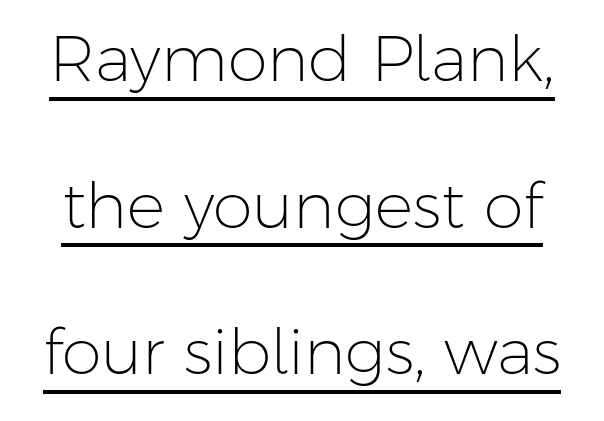
{"serif": "no", "italic": "no", "bold": "no", "weight": "light", "width": "normal", "stroke_contrast": "low", "x_height": "medium", "monospaced": "no", "underline": "yes", "line_spacing": "loose", "line_spacing_ratio": 2.29, "letter_spacing": "normal", "letter_spacing_em": 0.0, "glyph_px": 64}
